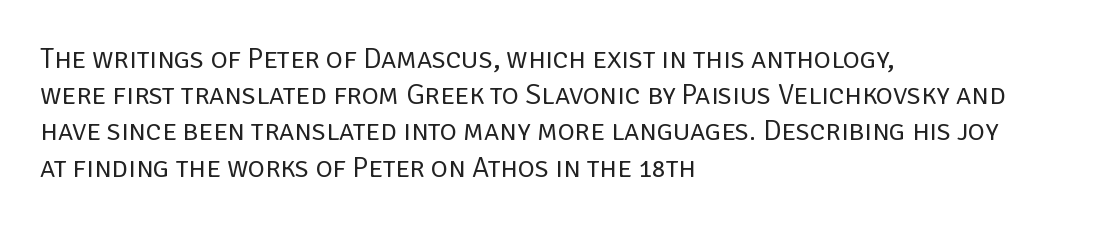
{"serif": "no", "italic": "no", "bold": "no", "weight": "regular", "width": "normal", "stroke_contrast": "low", "x_height": "large", "monospaced": "no", "underline": "no", "align": "left", "line_spacing": "normal", "line_spacing_ratio": 1.25, "letter_spacing": "normal", "letter_spacing_em": 0.0, "glyph_px": 29}
